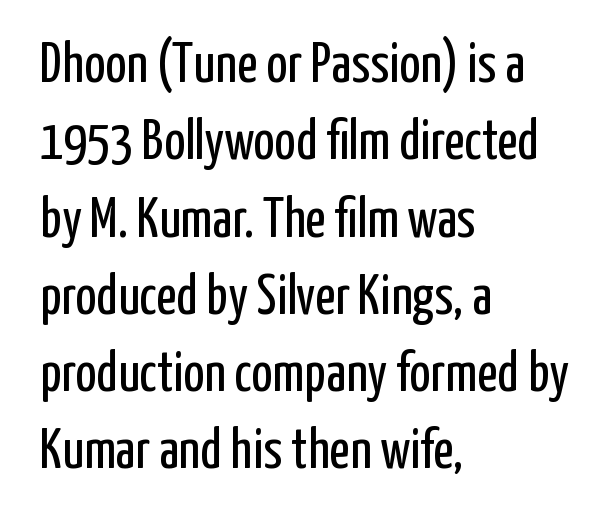
Default kerning and tracking; the words read as compact shapes. The rendering uses a moderate line-height, typical for paragraphs. This rendering uses left alignment, leaving the right contour irregular. Words float on clear page, feet unadorned. Look at the bottom of the vertical strokes: they stop flat, with no serifs.
